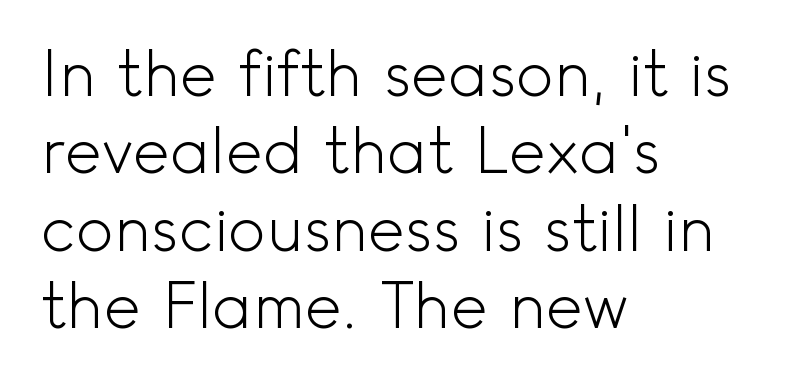
The image shows 63 px light sans-serif type, upright; set left-aligned, line spacing 1.23x, normal letter spacing, not underlined; a small x-height.
